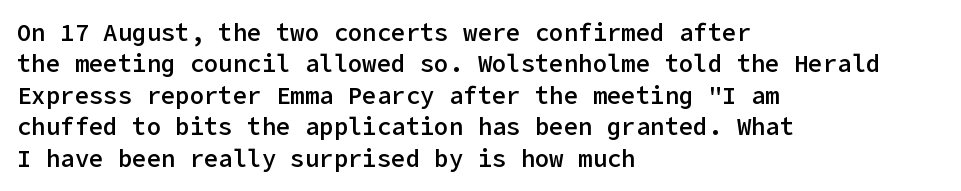
The image shows 24 px text type, upright; set left-aligned, normal line spacing (1.31x), normal letter spacing, not underlined.
